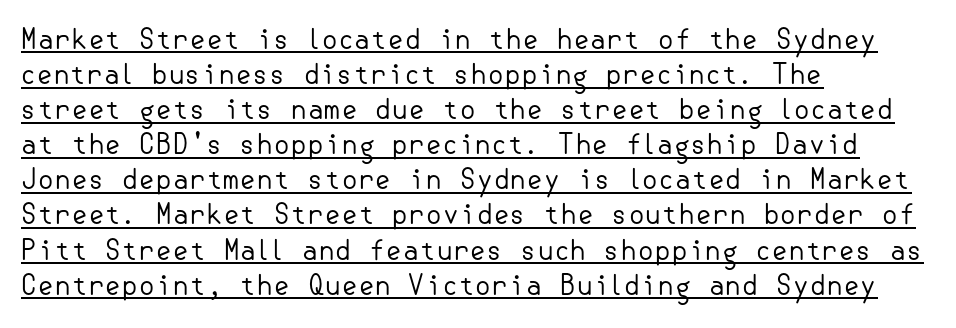
Teacher's note: observe the even left margin — that is flush-left alignment. Decoration check: the copy is underlined. The line-height multiplier appears to be the usual default. You could call the tracking neutral — neither tight nor loose. A light-to-regular cut is what we see here. A roman cut, with each character standing at attention.
